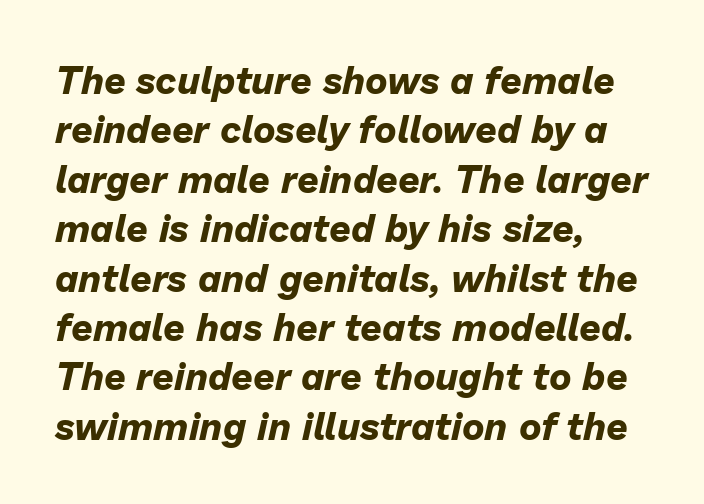
{"italic": "yes", "lean": "right", "slant_degrees": 13, "bold": "yes", "weight": "bold", "width": "normal", "stroke_contrast": "low", "x_height": "medium", "monospaced": "no", "underline": "no", "align": "left", "line_spacing": "normal", "line_spacing_ratio": 1.3, "letter_spacing": "normal", "letter_spacing_em": 0.0, "glyph_px": 38}
